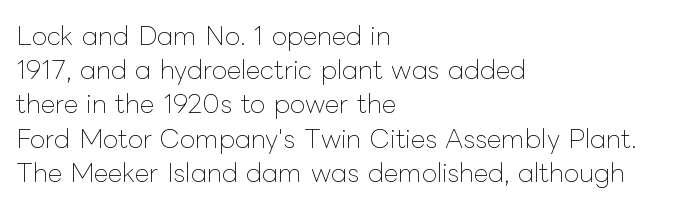
Q: Is the text bold? A: No.
Q: Is the text italic (slanted)? A: No, it is upright.
Q: Is the text underlined? A: No.
Q: How is the paragraph aligned? A: Left-aligned.
Q: Is the spacing between letters normal or unusually wide? A: Normal.
Q: Is the spacing between lines tight, normal or loose? A: Normal.
